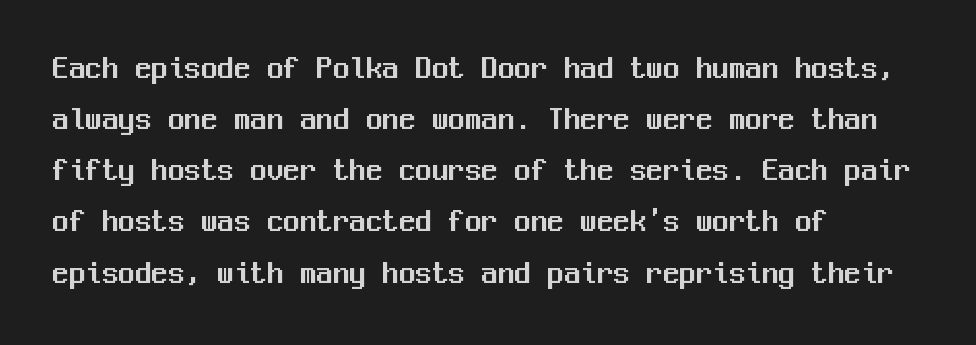
Each letter, wide or thin by design, is forced into the same width here. The baseline area is clear. Ordinary non-slanted type is in use. The rendering keeps characters at their native spacing. Students, observe: this is what conventionally led text looks like. Visually the block forms a straight wall on the left and a jagged coastline on the right.
